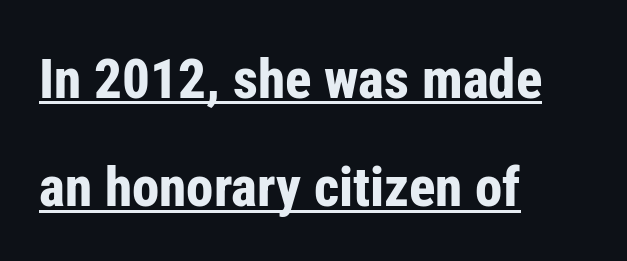
Reading down the block, your eye returns to a fixed left position each line. Strokes here are thick enough to call this a true bold. Letter spacing: default. Students, observe: this is what heavily led, spacious text looks like. You can see a thin bar hugging the bottom of the glyphs. The lettering stays uniformly vertical, giving the passage a roman look.
